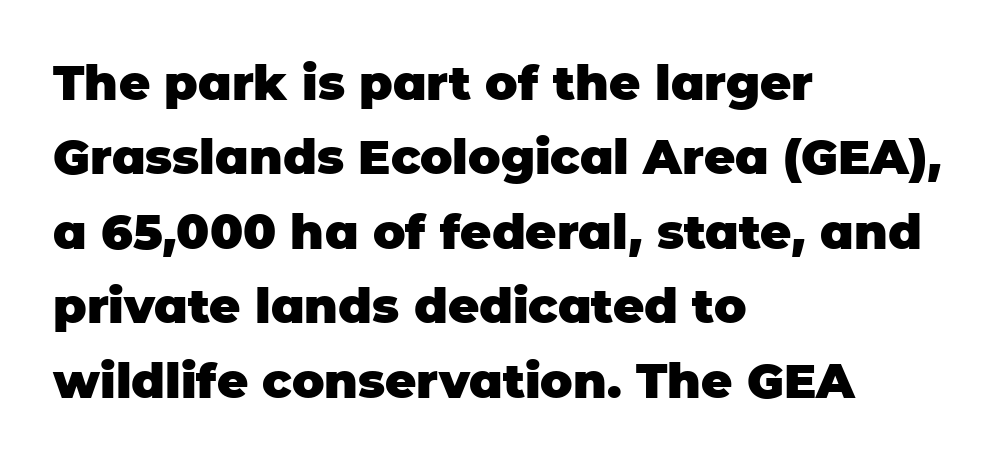
{"serif": "no", "italic": "no", "bold": "yes", "weight": "heavy", "width": "normal", "stroke_contrast": "low", "x_height": "large", "monospaced": "no", "underline": "no", "align": "left", "line_spacing": "normal", "line_spacing_ratio": 1.55, "letter_spacing": "normal", "letter_spacing_em": 0.0, "glyph_px": 48}
